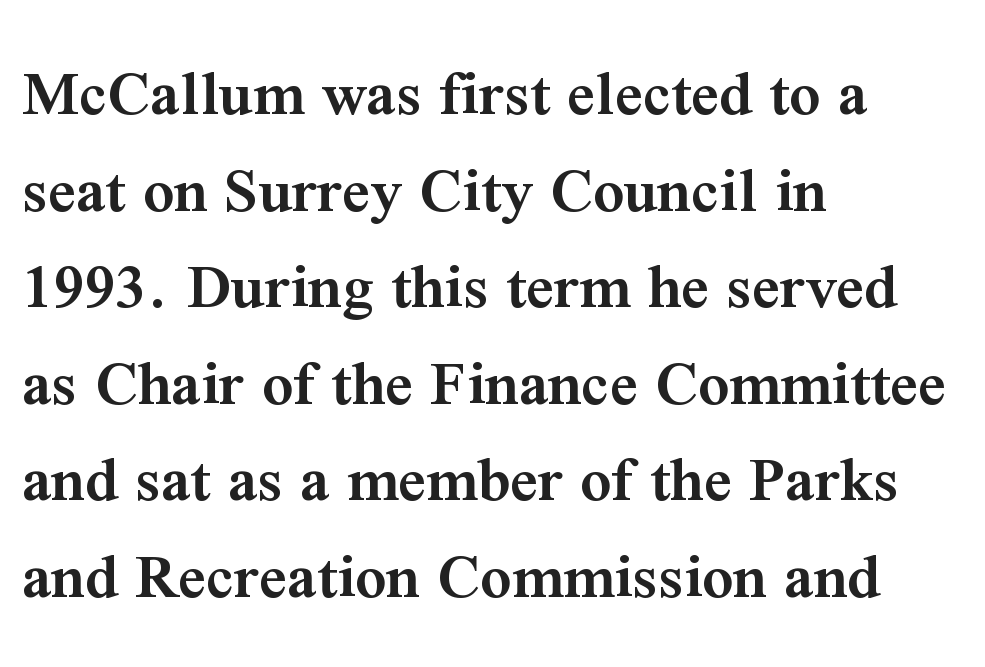
The image shows 68 px semibold serif type, upright; set left-aligned, normal line spacing (1.42x), normal letter spacing, not underlined; medium stroke contrast and a medium x-height.
